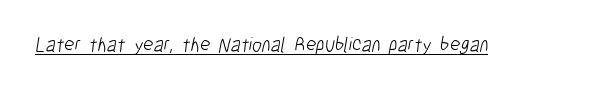
{"bold": "no", "underline": "yes", "letter_spacing": "normal", "letter_spacing_em": 0.0, "glyph_px": 20}
